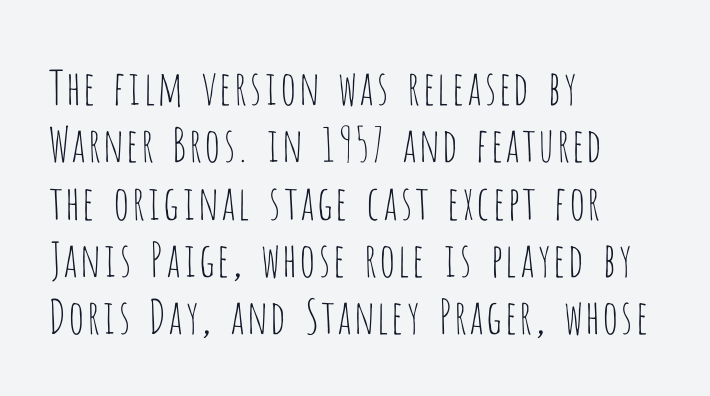
The image shows 47 px thin, condensed sans-serif type, upright; set left-aligned, line spacing 1.22x, normal letter spacing, not underlined; low stroke contrast and a large x-height.
